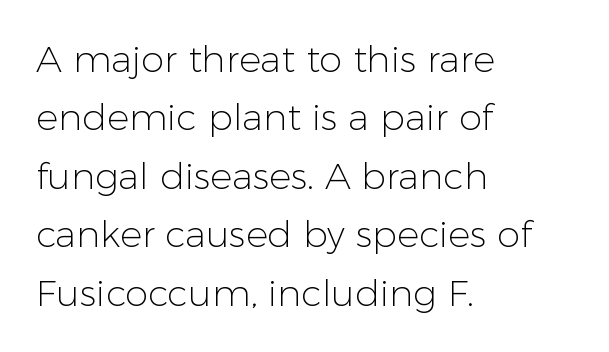
The face used here is proportionally spaced, like ordinary book or web type. Stems and bowls with no extra thickness — not bold. Unmarked baselines from the first word to the last. A normal amount of white space separates one row of letters from the next.
